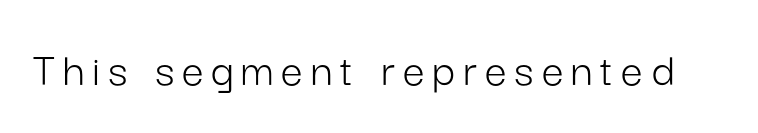
The image shows 49 px light sans-serif type, upright; set not underlined; low stroke contrast and a medium x-height.
